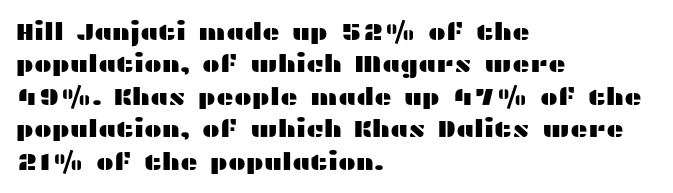
Glyph-to-glyph distance matches everyday printed text. Teacher's note: observe the even left margin — that is flush-left alignment. Type without underlining. This sample keeps an unexceptional amount of space between lines. This is roman type, the default non-slanted kind.
